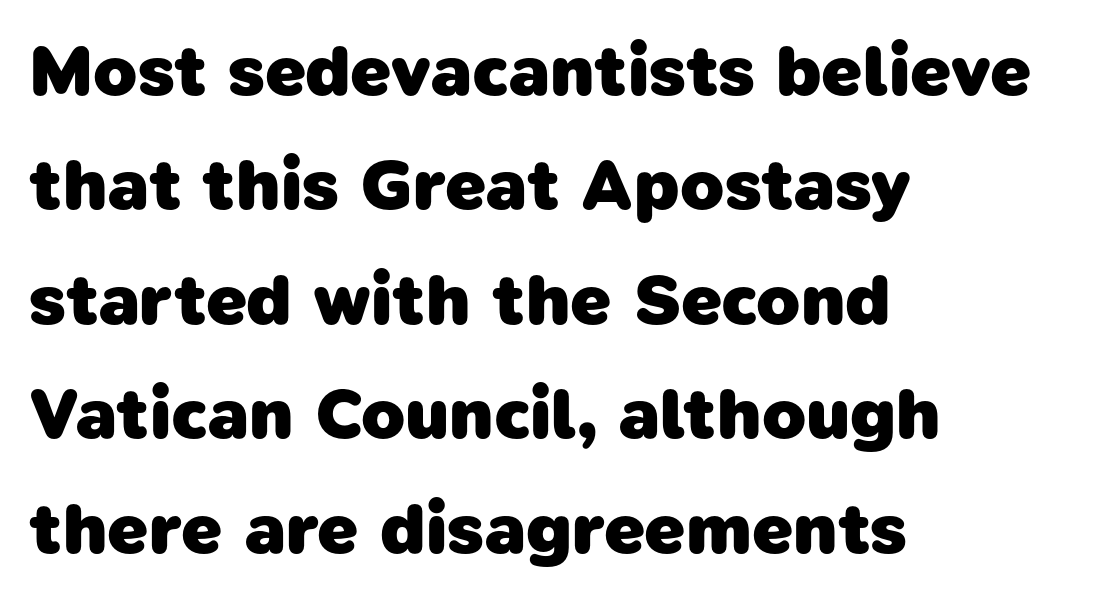
Q: Is the text bold? A: Yes.
Q: Is the typeface a serif or a sans-serif typeface? A: Sans-serif.
Q: Is the text underlined? A: No.
Q: How is the paragraph aligned? A: Left-aligned.
Q: Is the spacing between letters normal or unusually wide? A: Normal.
Q: Is the spacing between lines tight, normal or loose? A: Normal.
Q: Width (condensed, normal, or wide)? A: Normal.
Q: Stroke contrast? A: Low.
Q: x-height? A: Medium.
Q: Monospaced? A: No.
